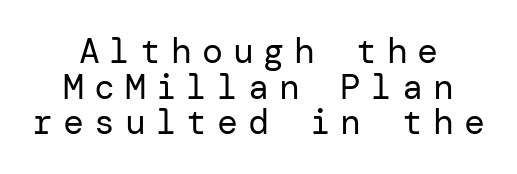
The image shows 35 px regular-weight sans-serif type, upright; set centered, tight line spacing (1.02x), unusually wide letter spacing (+0.28 em), not underlined; low stroke contrast and a medium x-height.
